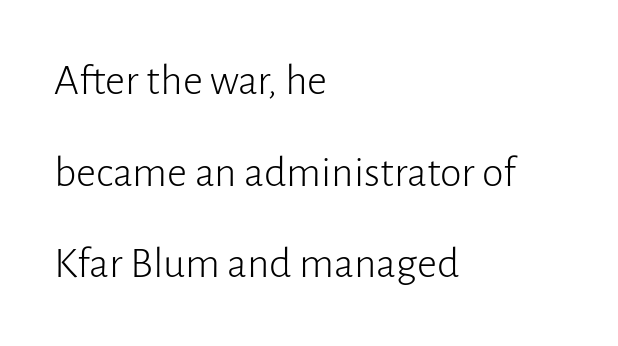
The designer dialed line spacing up above the default. Serif or sans? Sans — the stroke terminals are bare. If you drew a line through each stem, it would be perfectly vertical. Any mark beneath the type? The region is blank. Caption: standard tracking, unaltered. Proportional: the letters do not fall into vertical columns.
